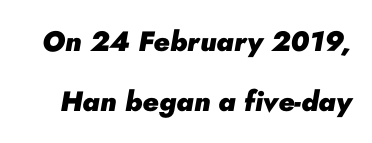
The image shows 28 px heavy type, italic (leaning right); set loose line spacing (2.13x), normal letter spacing, not underlined; low stroke contrast and a small x-height.
